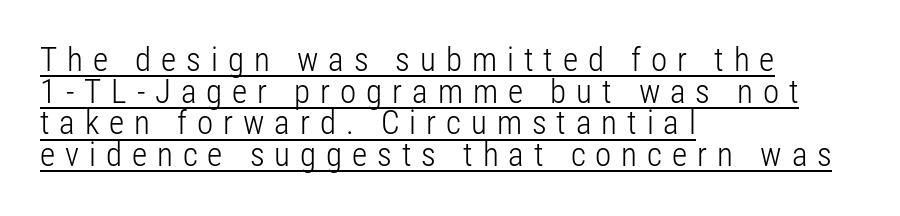
The image shows 33 px light, condensed sans-serif type, upright; set left-aligned, tight line spacing (0.96x), unusually wide letter spacing (+0.3 em), underlined; low stroke contrast and a medium x-height.
